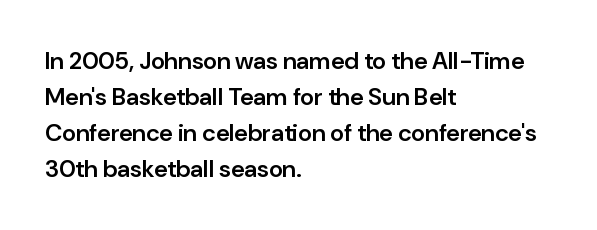
The image shows 24 px text type, upright; set left-aligned, normal line spacing (1.5x), normal letter spacing, not underlined.
